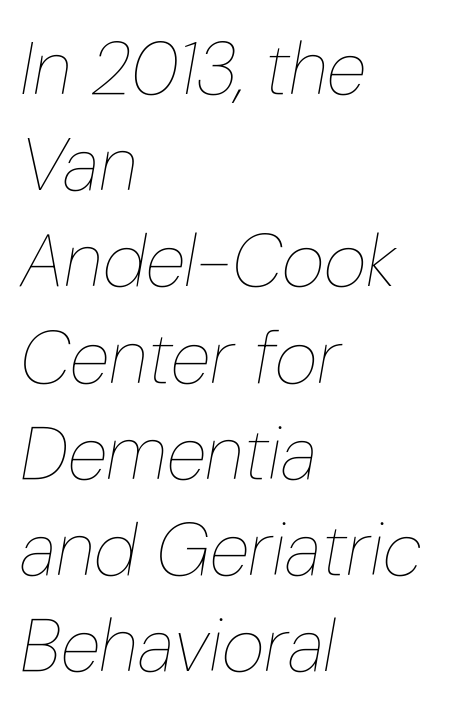
Q: Is the text bold? A: No.
Q: Is the text italic (slanted)? A: Yes, it leans right by about 10 degrees.
Q: Is the text underlined? A: No.
Q: How is the paragraph aligned? A: Left-aligned.
Q: Is the spacing between letters normal or unusually wide? A: Normal.
Q: Is the spacing between lines tight, normal or loose? A: Normal.
Q: Width (condensed, normal, or wide)? A: Condensed.
Q: Stroke contrast? A: Low.
Q: x-height? A: Medium.
Q: Monospaced? A: No.
